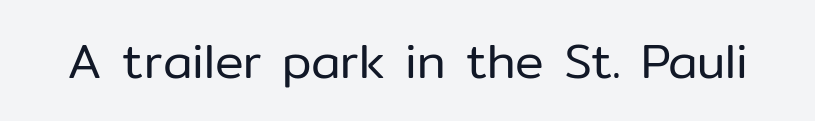
The image shows 48 px regular-weight sans-serif type, upright; set normal letter spacing, not underlined; low stroke contrast and a medium x-height.
